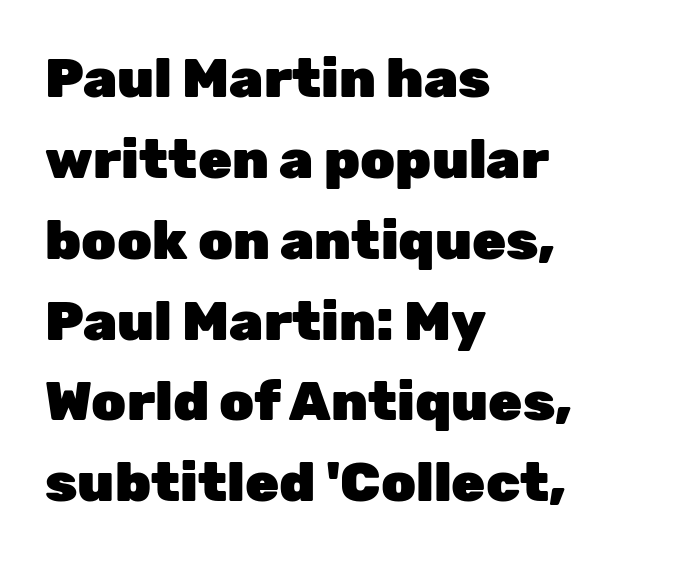
Q: Is the text bold? A: Yes.
Q: Is the text italic (slanted)? A: No, it is upright.
Q: Is the typeface a serif or a sans-serif typeface? A: Sans-serif.
Q: Is the text underlined? A: No.
Q: How is the paragraph aligned? A: Left-aligned.
Q: Is the spacing between letters normal or unusually wide? A: Normal.
Q: Is the spacing between lines tight, normal or loose? A: Normal.
Q: Width (condensed, normal, or wide)? A: Normal.
Q: Stroke contrast? A: Low.
Q: x-height? A: Medium.
Q: Monospaced? A: No.
